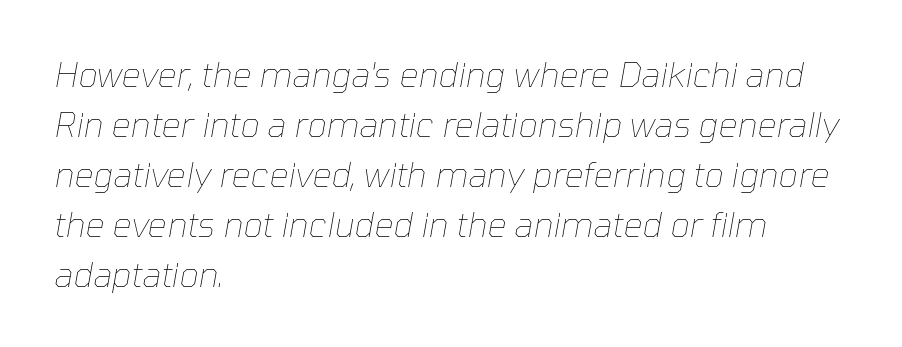
{"italic": "yes", "lean": "right", "slant_degrees": 10, "bold": "no", "weight": "thin", "width": "normal", "stroke_contrast": "low", "x_height": "medium", "monospaced": "no", "underline": "no", "align": "left", "line_spacing": "normal", "line_spacing_ratio": 1.47, "letter_spacing": "normal", "letter_spacing_em": 0.0, "glyph_px": 34}
